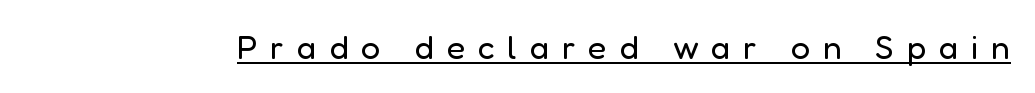
The image shows 34 px regular-weight sans-serif type, upright; set unusually wide letter spacing (+0.37 em), underlined; low stroke contrast and a medium x-height.
